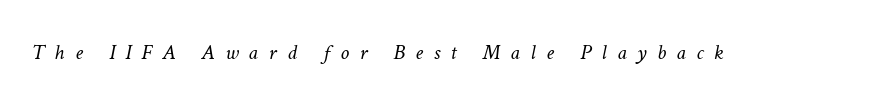
The image shows 22 px text type; set unusually wide letter spacing (+0.47 em), not underlined.
